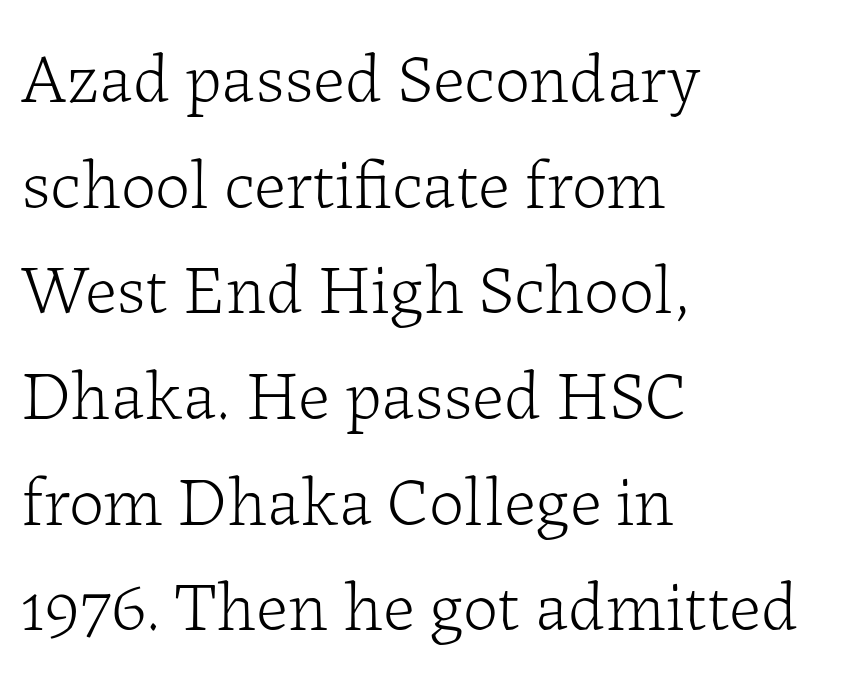
This sample uses an upright cut, with every glyph sitting square on the baseline. No word sits above an underline. Compared with a centered layout, this one pins lines to the left instead. Serifs: yes, visible at the terminals of the letterforms.
